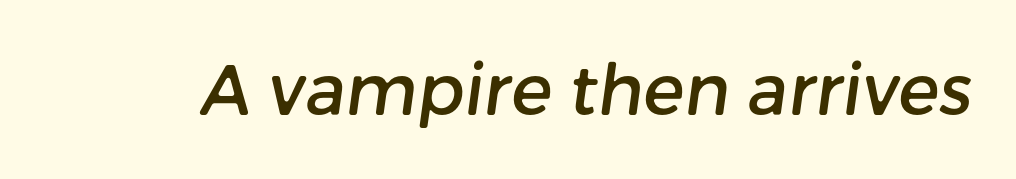
{"serif": "no", "width": "normal", "stroke_contrast": "low", "x_height": "medium", "monospaced": "no", "underline": "no", "letter_spacing": "normal", "letter_spacing_em": 0.0, "glyph_px": 69}
